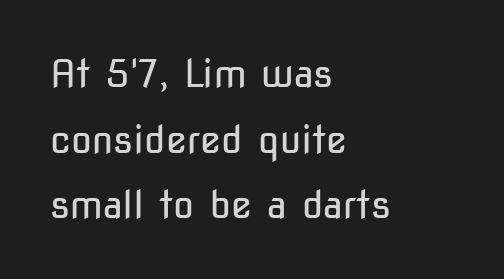
The image shows 38 px regular-weight, condensed sans-serif type, upright; set left-aligned, line spacing 1.73x, normal letter spacing, not underlined; low stroke contrast and a medium x-height.
